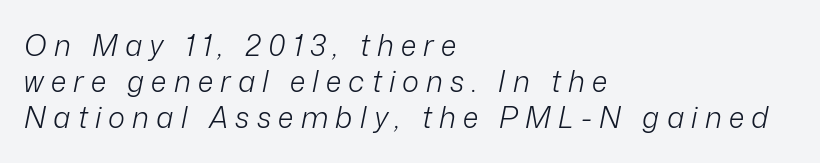
{"italic": "yes", "lean": "right", "slant_degrees": 12, "bold": "no", "weight": "light", "width": "normal", "stroke_contrast": "low", "x_height": "medium", "monospaced": "no", "underline": "no", "align": "left", "line_spacing": "normal", "line_spacing_ratio": 1.25, "letter_spacing": "wide", "letter_spacing_em": 0.25, "glyph_px": 29}
